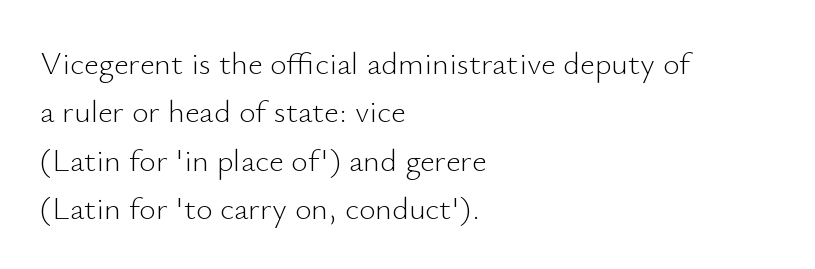
The image shows 32 px light sans-serif type, upright; set left-aligned, normal line spacing (1.51x), normal letter spacing, not underlined; low stroke contrast and a small x-height.
